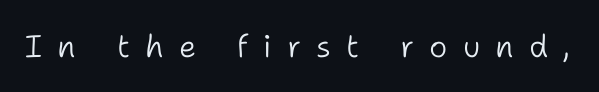
Someone cranked the tracking dial way up on this one. These lines are rendered in a variable-pitch font. This sample uses a sans-serif face. Has an underline been added? It has not. Posture: straight, roman, zero tilt.
